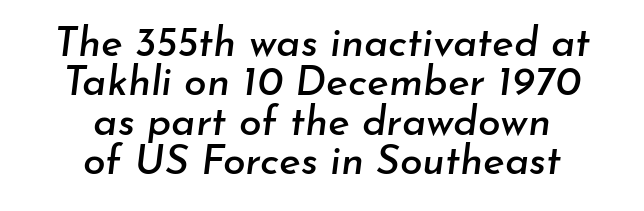
{"italic": "yes", "lean": "right", "slant_degrees": 7, "width": "normal", "stroke_contrast": "low", "x_height": "small", "monospaced": "no", "underline": "no", "align": "center", "line_spacing": "tight", "line_spacing_ratio": 0.96, "letter_spacing": "normal", "letter_spacing_em": 0.0, "glyph_px": 41}
